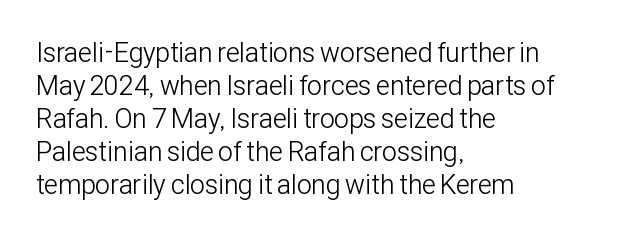
The type sits square on the baseline with zero lean. All the whitespace from short lines collects on the right. Students, note that the glyphs here touch the page at normal intervals. Weight class: somewhere from thin through regular. The foot of each line stays bare and open.
